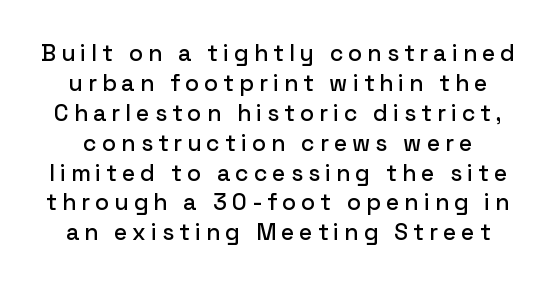
The image shows 23 px text type, upright; set normal line spacing (1.3x), unusually wide letter spacing (+0.22 em), not underlined.
